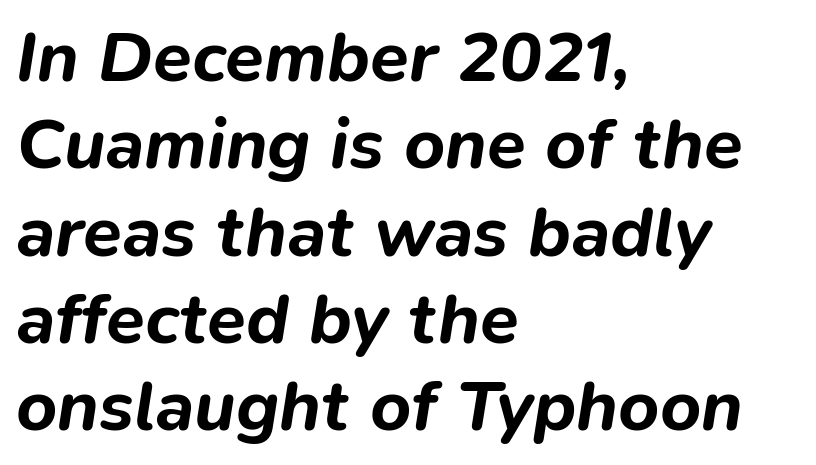
Nobody touched the tracking dial on this one. Each glyph is drawn with heavy, bold strokes. Type without underlining. The ragged edge is on the right, which tells us the setting is flush left. Character widths vary here, with narrow letters taking less room than wide ones. Posture: slanted.
